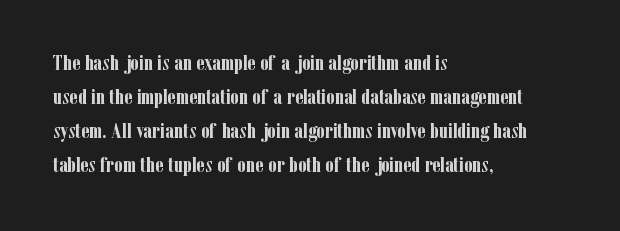
The image shows 22 px bold type, upright; set left-aligned, normal line spacing (1.55x), normal letter spacing, not underlined.
